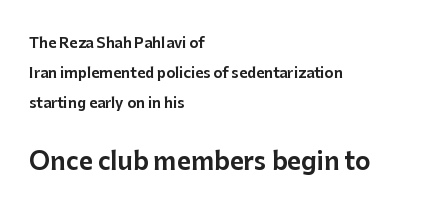
{"italic": "no", "underline": "no", "align": "left", "line_spacing": "loose", "line_spacing_ratio": 2.14, "letter_spacing": "normal", "letter_spacing_em": 0.0, "larger_block": "second", "size_ratio": 1.71, "glyph_px": 24}
